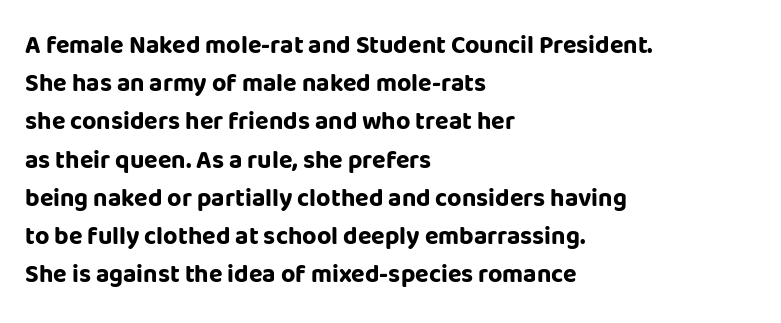
The image shows 25 px bold type, upright; set left-aligned, normal line spacing (1.53x), normal letter spacing, not underlined.
